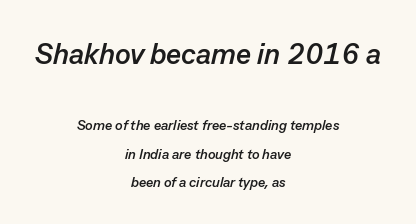
The image shows 29 px semibold type, italic (leaning right); set centered, loose line spacing (2.01x), normal letter spacing, not underlined; the first (top) block is 2.07x larger; low stroke contrast and a medium x-height.
